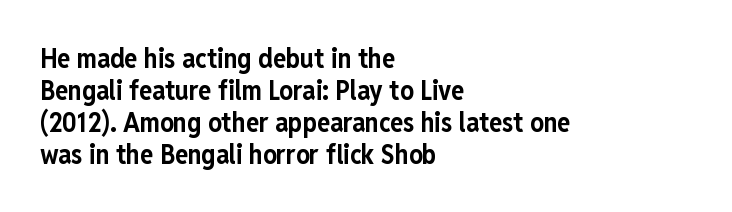
Q: Is the text bold? A: Yes.
Q: Is the text italic (slanted)? A: No, it is upright.
Q: Is the text underlined? A: No.
Q: How is the paragraph aligned? A: Left-aligned.
Q: Is the spacing between letters normal or unusually wide? A: Normal.
